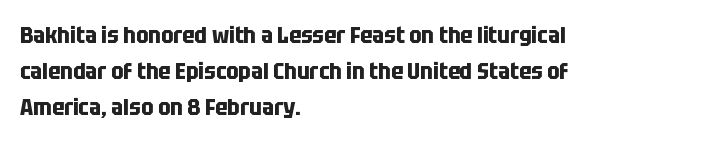
The image shows 23 px bold type, upright; set left-aligned, normal line spacing (1.57x), normal letter spacing, not underlined.
